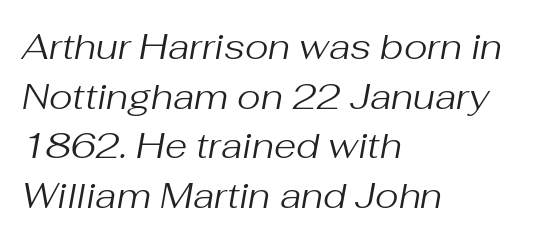
The image shows 36 px regular-weight type, italic (leaning right); set left-aligned, normal line spacing (1.38x), normal letter spacing, not underlined; medium stroke contrast and a medium x-height.
